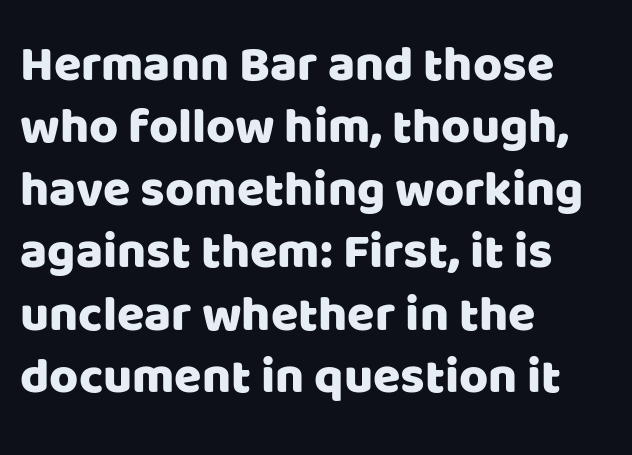
Underline: absent. Successive baselines arrive at the customary interval. This sample uses plain, unmodified letter spacing. This is sans-serif lettering, the kind often seen on screens and signage.
